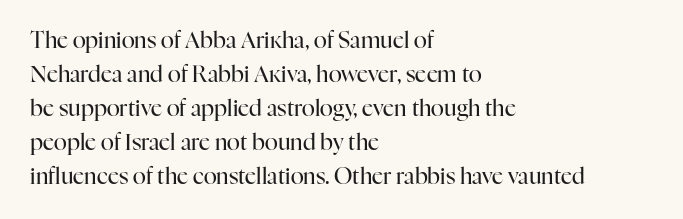
Q: Is the text bold? A: No.
Q: Is the text italic (slanted)? A: No, it is upright.
Q: Is the text underlined? A: No.
Q: How is the paragraph aligned? A: Left-aligned.
Q: Is the spacing between letters normal or unusually wide? A: Normal.
Q: Is the spacing between lines tight, normal or loose? A: Normal.
